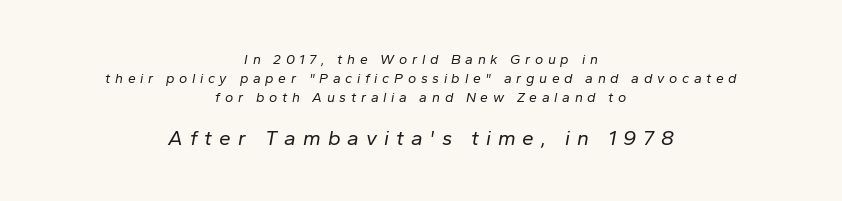
{"italic": "yes", "lean": "right", "slant_degrees": 10, "bold": "no", "underline": "no", "align": "center", "line_spacing": "normal", "line_spacing_ratio": 1.36, "letter_spacing": "wide", "letter_spacing_em": 0.33, "larger_block": "second", "size_ratio": 1.5, "glyph_px": 21}
